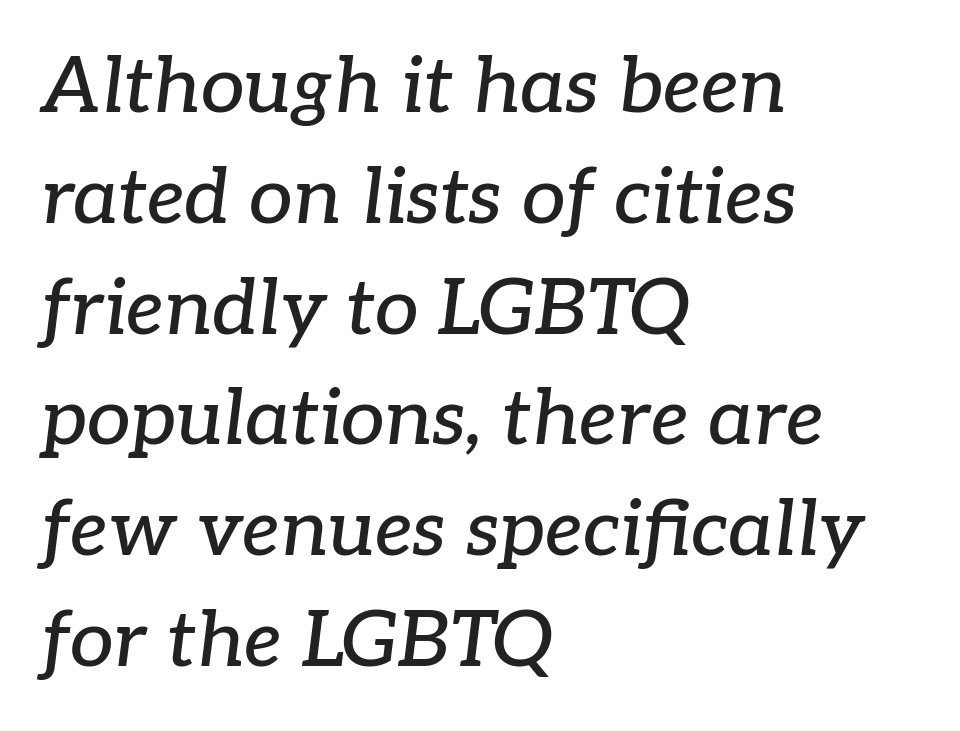
Observe the lean: these are italic letterforms. The strip under each line holds only bare page. In terms of letterspacing, this is plain default setting. Little horizontal feet cap the strokes, marking this as serif type. Caption: multi-line text, flush left, ragged right. Looks like regular typesetting: each glyph gets only the width it needs.
